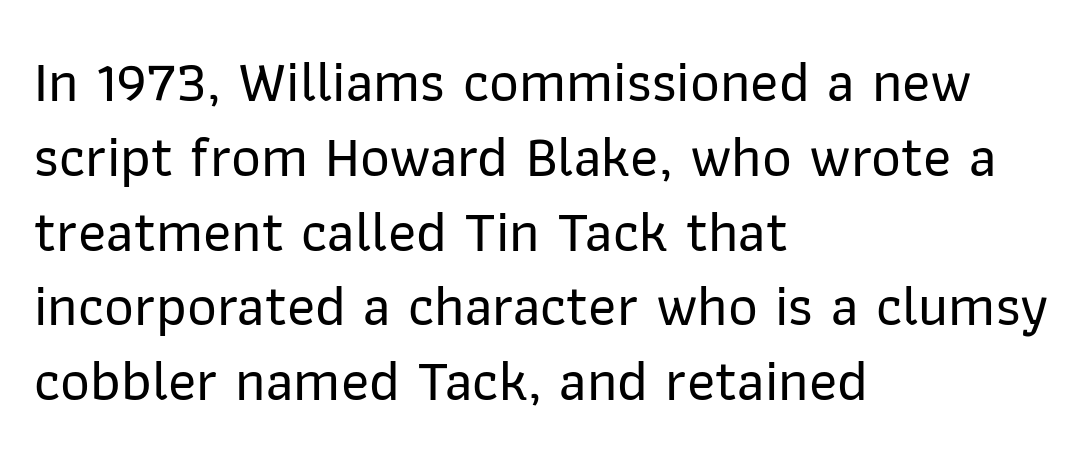
{"serif": "no", "italic": "no", "width": "normal", "stroke_contrast": "low", "x_height": "medium", "monospaced": "no", "underline": "no", "align": "left", "line_spacing": "normal", "line_spacing_ratio": 1.29, "letter_spacing": "normal", "letter_spacing_em": 0.0, "glyph_px": 58}
